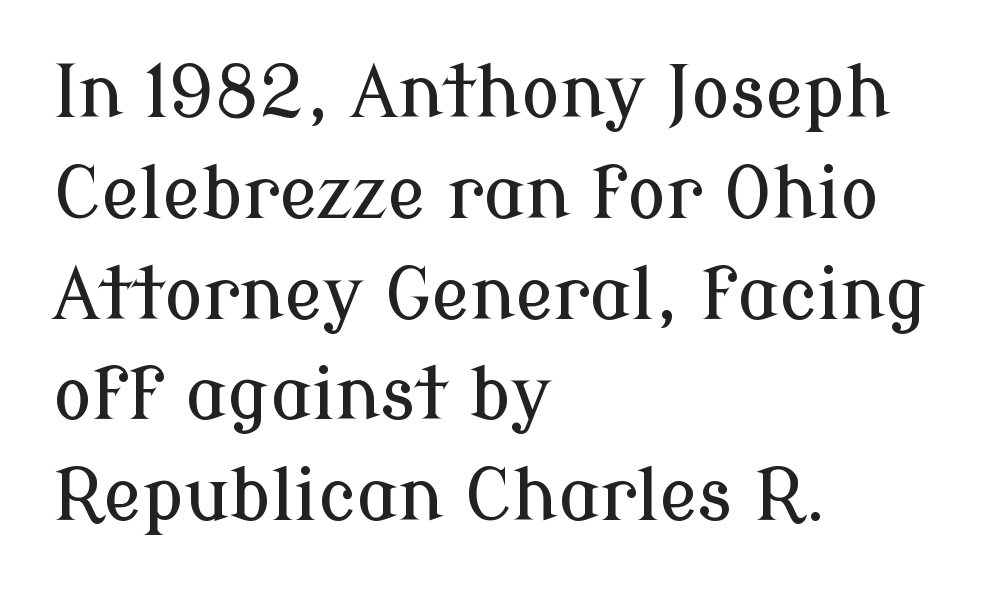
{"serif": "yes", "italic": "no", "width": "normal", "stroke_contrast": "low", "x_height": "medium", "monospaced": "no", "underline": "no", "align": "left", "line_spacing": "normal", "line_spacing_ratio": 1.4, "letter_spacing": "normal", "letter_spacing_em": 0.0, "glyph_px": 72}
